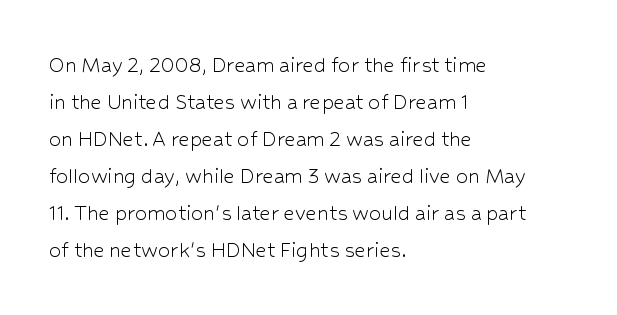
{"italic": "no", "bold": "no", "underline": "no", "align": "left", "line_spacing": "normal", "line_spacing_ratio": 1.54, "letter_spacing": "normal", "letter_spacing_em": 0.0, "glyph_px": 24}
